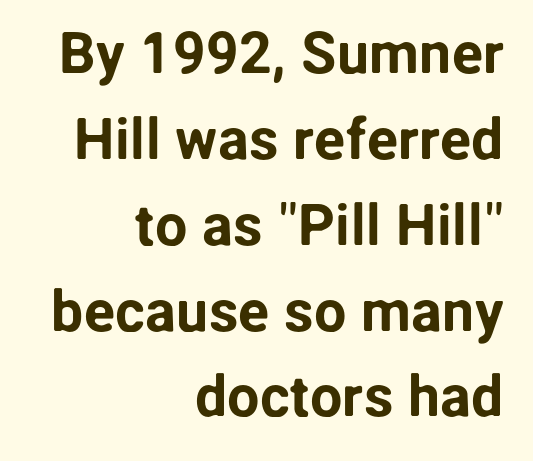
{"serif": "no", "italic": "no", "width": "normal", "stroke_contrast": "low", "x_height": "medium", "monospaced": "no", "underline": "no", "align": "right", "line_spacing": "normal", "line_spacing_ratio": 1.48, "letter_spacing": "normal", "letter_spacing_em": 0.0, "glyph_px": 58}
